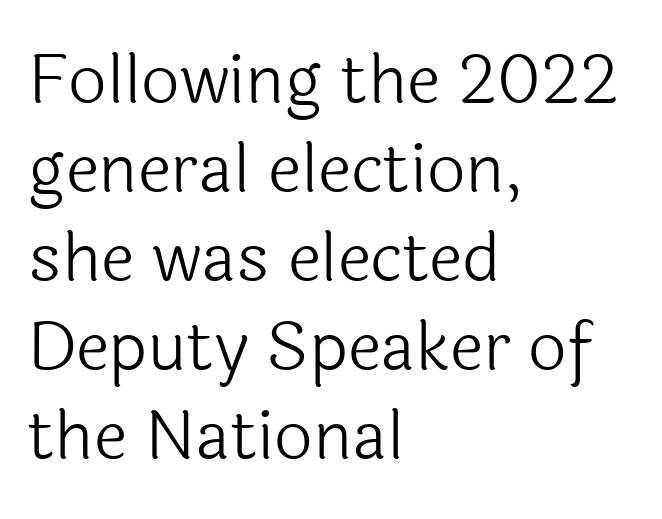
Q: Is the text bold? A: No.
Q: Is the text italic (slanted)? A: No, it is upright.
Q: Is the typeface a serif or a sans-serif typeface? A: Sans-serif.
Q: Is the text underlined? A: No.
Q: How is the paragraph aligned? A: Left-aligned.
Q: Is the spacing between letters normal or unusually wide? A: Normal.
Q: Is the spacing between lines tight, normal or loose? A: Normal.
Q: Width (condensed, normal, or wide)? A: Normal.
Q: x-height? A: Medium.
Q: Monospaced? A: No.
